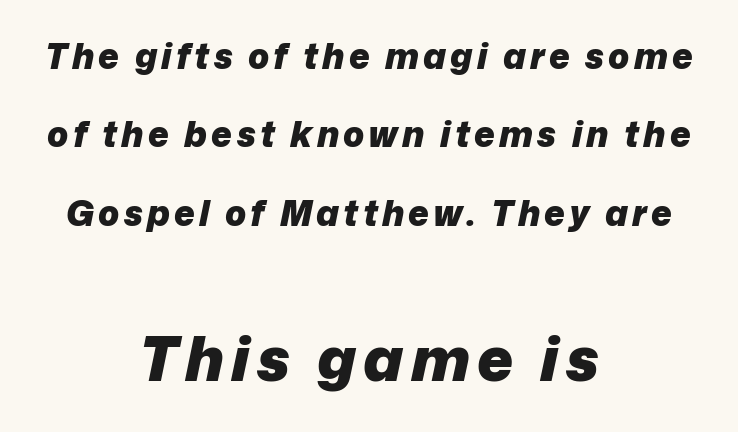
The image shows 61 px heavy type, italic (leaning right); set centered, loose line spacing (2.24x), not underlined; the second (bottom) block is 1.74x larger; low stroke contrast and a medium x-height.
